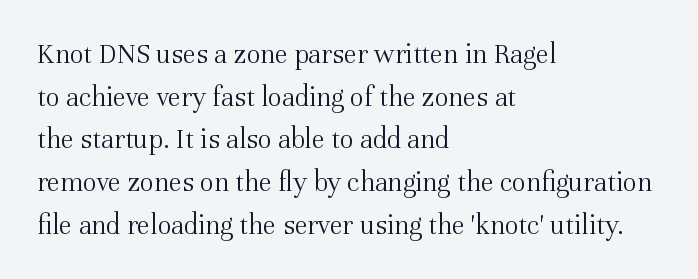
The image shows 29 px light serif type, upright; set left-aligned, normal line spacing (1.47x), normal letter spacing, not underlined; medium stroke contrast and a medium x-height.
